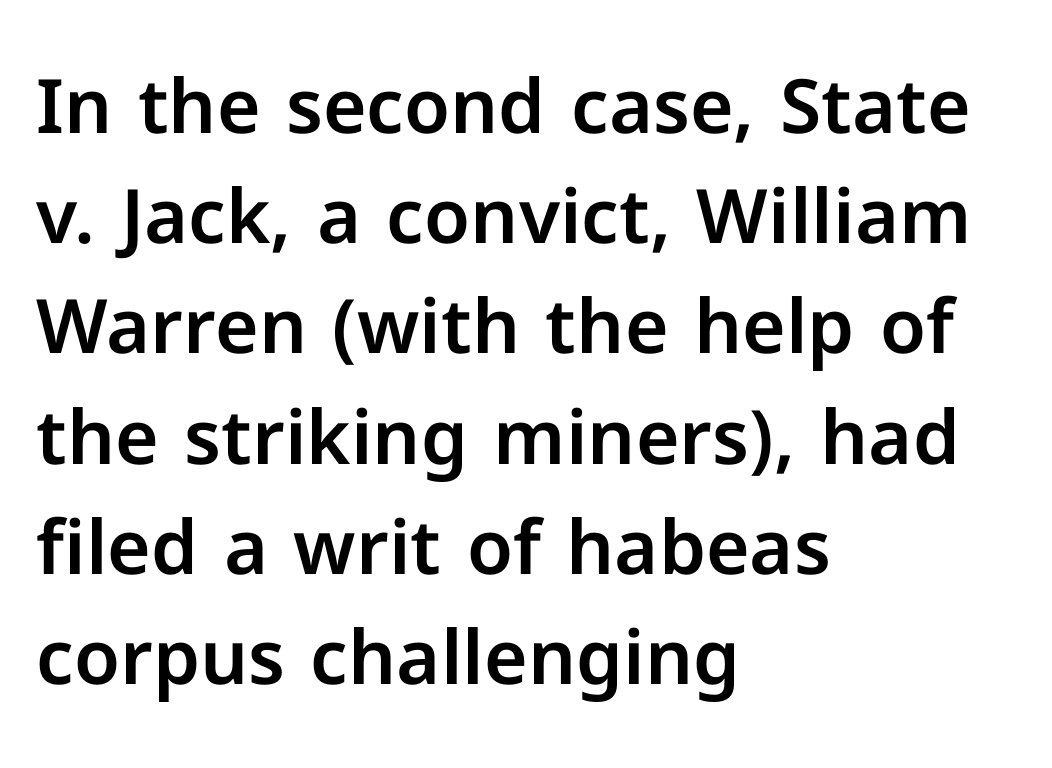
Q: Is the text italic (slanted)? A: No, it is upright.
Q: Is the typeface a serif or a sans-serif typeface? A: Sans-serif.
Q: Is the text underlined? A: No.
Q: How is the paragraph aligned? A: Left-aligned.
Q: Is the spacing between letters normal or unusually wide? A: Normal.
Q: Is the spacing between lines tight, normal or loose? A: Normal.
Q: Width (condensed, normal, or wide)? A: Normal.
Q: Stroke contrast? A: Low.
Q: x-height? A: Medium.
Q: Monospaced? A: No.
